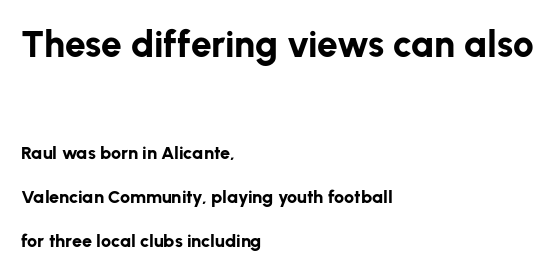
The image shows 37 px bold sans-serif type, upright; set left-aligned, loose line spacing (2.45x), normal letter spacing, not underlined; the first (top) block is 2.06x larger; low stroke contrast and a medium x-height.
